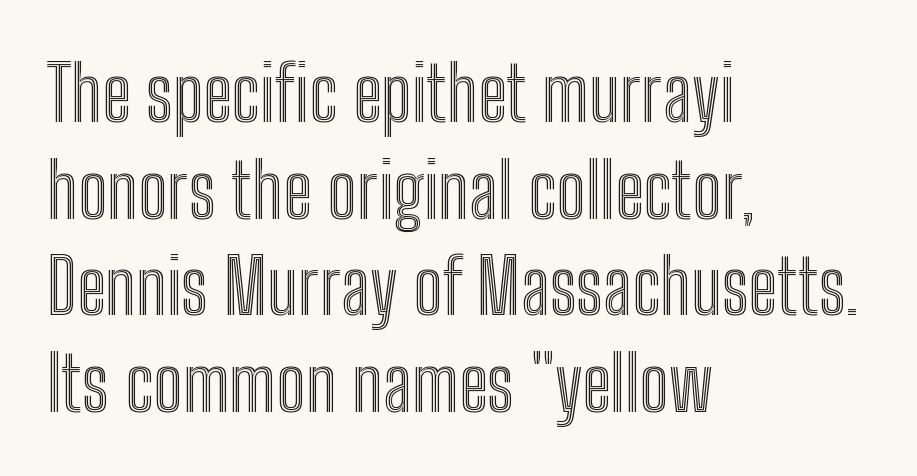
The image shows 76 px condensed type, upright; set left-aligned, normal line spacing (1.27x), normal letter spacing, not underlined; a medium x-height.
